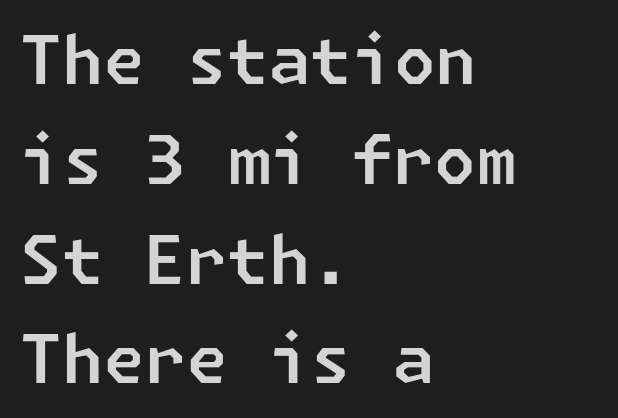
All the whitespace from short lines collects on the right. A clean baseline with only descenders dipping below it. The gaps between neighbouring characters are ordinary and unremarkable. Letterform terminals end flat and unadorned throughout the passage.
